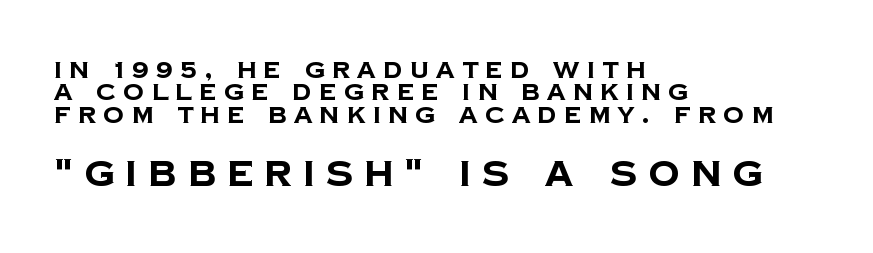
Note: smaller setting up top, larger setting below. If you measured baseline to baseline, you'd find a short distance. The typeface chosen for these lines omits serifs. Underline: absent.
